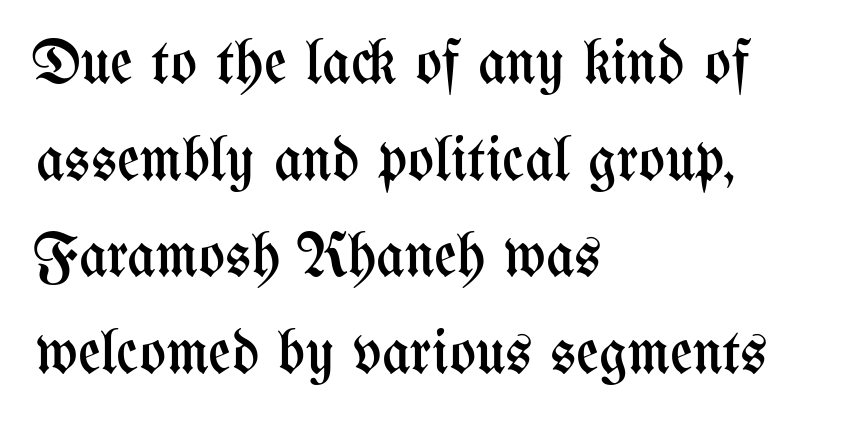
{"italic": "no", "bold": "no", "weight": "regular", "width": "condensed", "stroke_contrast": "medium", "x_height": "medium", "monospaced": "no", "underline": "no", "align": "left", "line_spacing": "normal", "line_spacing_ratio": 1.56, "letter_spacing": "normal", "letter_spacing_em": 0.0, "glyph_px": 62}
